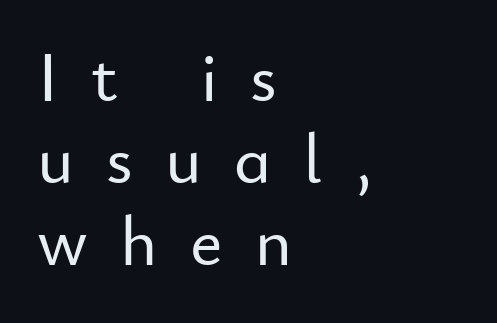
{"serif": "no", "italic": "no", "width": "normal", "stroke_contrast": "low", "x_height": "small", "monospaced": "no", "underline": "no", "align": "left", "line_spacing_ratio": 1.17, "letter_spacing": "wide", "letter_spacing_em": 0.46, "glyph_px": 70}
